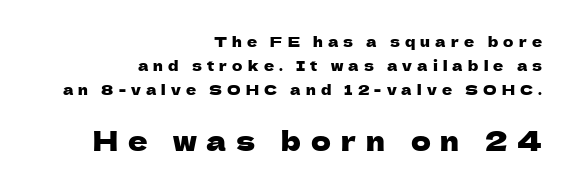
The image shows 27 px text type, upright; set right-aligned, line spacing 1.71x, unusually wide letter spacing (+0.37 em), not underlined; the second (bottom) block is 1.93x larger.
